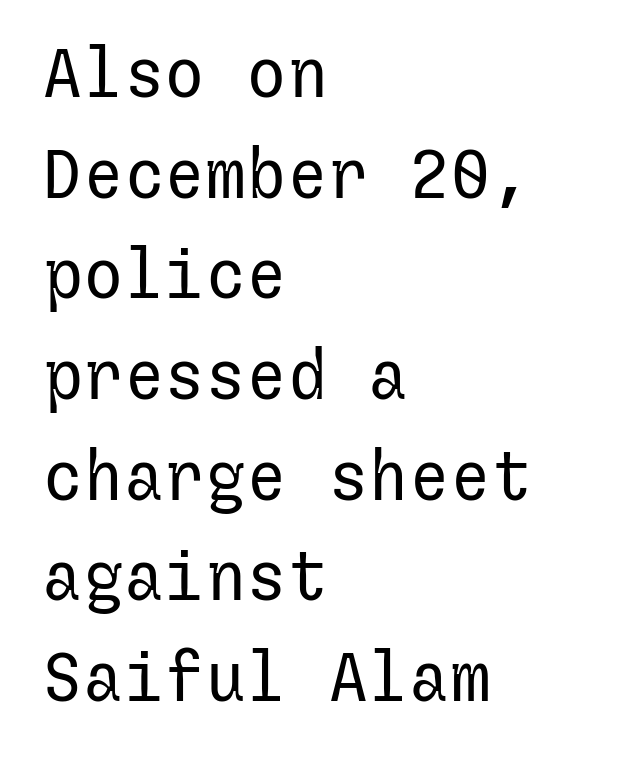
Q: Is the text bold? A: No.
Q: Is the text italic (slanted)? A: No, it is upright.
Q: Is the typeface a serif or a sans-serif typeface? A: Sans-serif.
Q: Is the text underlined? A: No.
Q: How is the paragraph aligned? A: Left-aligned.
Q: Is the spacing between letters normal or unusually wide? A: Normal.
Q: Is the spacing between lines tight, normal or loose? A: Normal.
Q: Width (condensed, normal, or wide)? A: Normal.
Q: Stroke contrast? A: Low.
Q: x-height? A: Medium.
